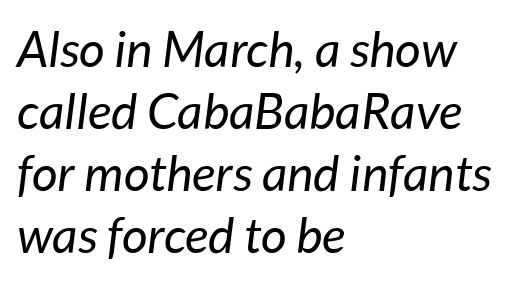
Every character sits at an angle, as italics do. Looks like regular typesetting: each glyph gets only the width it needs. Any mark beneath the type? The region is blank. Is the block centered? No — it sits flush against the left margin. Short note: letters normally spaced. Heaviness? Minimal to ordinary, like unemphasized prose.
